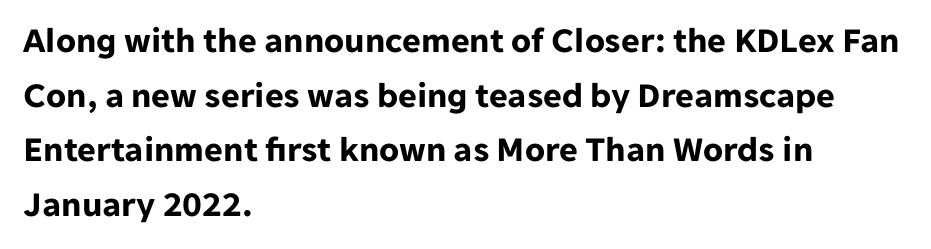
A student would call this left alignment; a typographer would say flush left, rag right. This sample has the flowing, uneven cadence of proportional lettering. The leading is moderate, giving the passage an even texture. The passage shown has conventional tracking throughout. Rendered with straight, roman letterforms.
